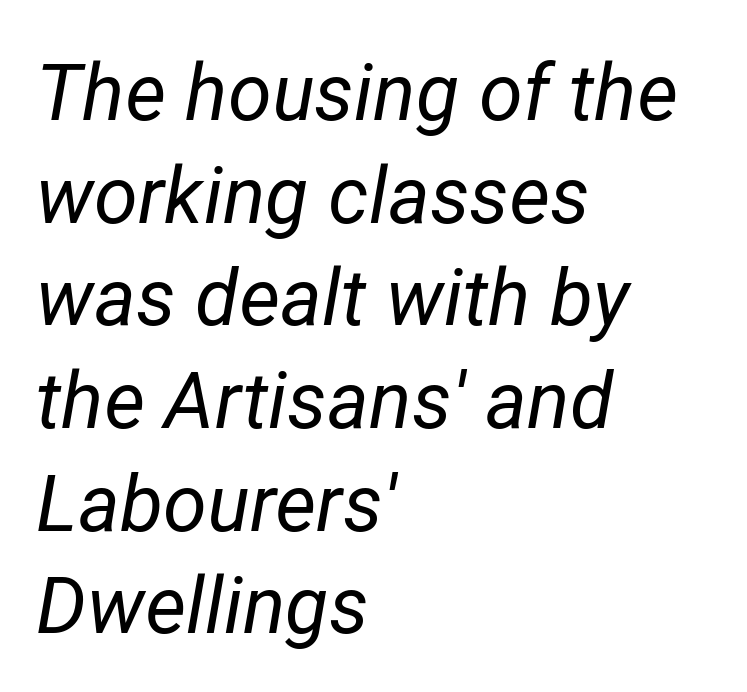
A normal amount of white space separates one row of letters from the next. Each row of text sits above clean, open space. The passage shown is typed in a proportional face where columns would drift. This rendering uses left alignment, leaving the right contour irregular.
